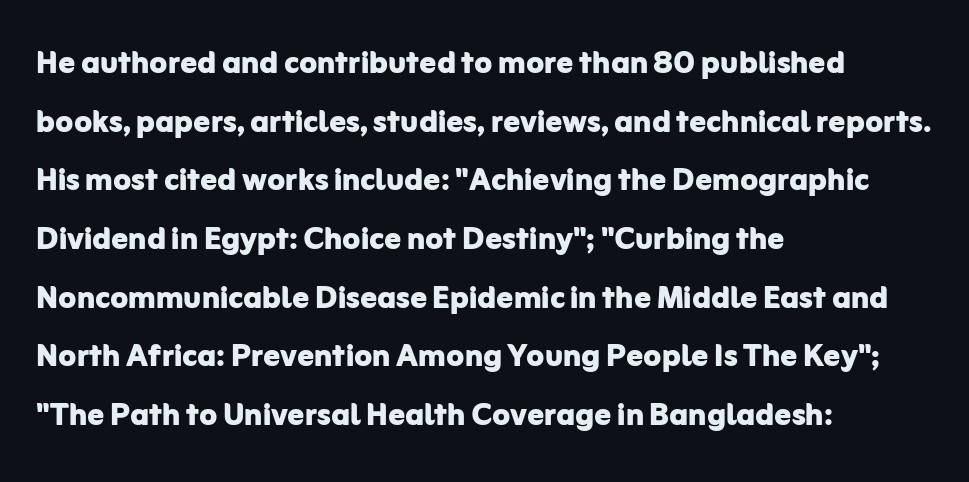
The image shows 41 px bold sans-serif type, upright; set left-aligned, normal line spacing (1.43x), normal letter spacing, not underlined; low stroke contrast and a medium x-height.
